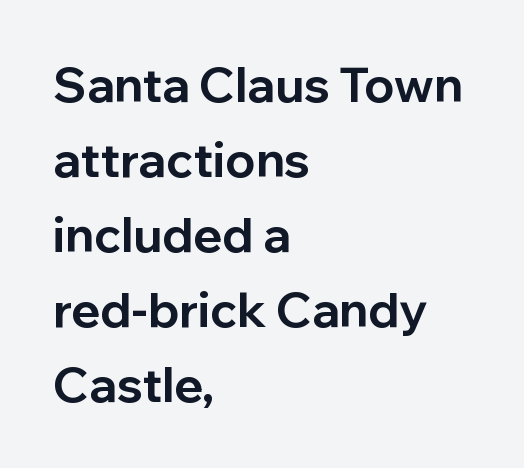
The image shows 48 px bold sans-serif type, upright; set left-aligned, normal line spacing (1.56x), normal letter spacing, not underlined; low stroke contrast and a medium x-height.
